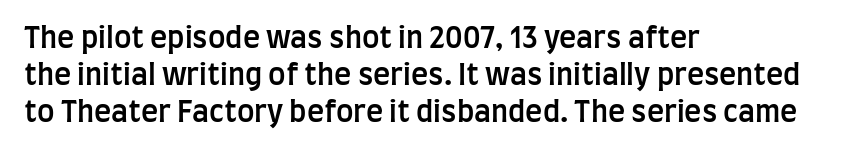
Q: Is the text bold? A: Semi-bold.
Q: Is the text italic (slanted)? A: No, it is upright.
Q: Is the typeface a serif or a sans-serif typeface? A: Sans-serif.
Q: Is the text underlined? A: No.
Q: How is the paragraph aligned? A: Left-aligned.
Q: Is the spacing between letters normal or unusually wide? A: Normal.
Q: Is the spacing between lines tight, normal or loose? A: Normal.
Q: Width (condensed, normal, or wide)? A: Condensed.
Q: Stroke contrast? A: Low.
Q: x-height? A: Large.
Q: Monospaced? A: No.
